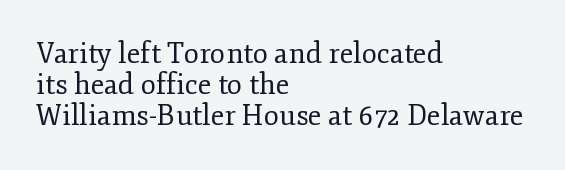
This is roman type, the default non-slanted kind. Leading: reduced. There is no visible air inserted between adjacent glyphs. This rendering uses left alignment, leaving the right contour irregular.
